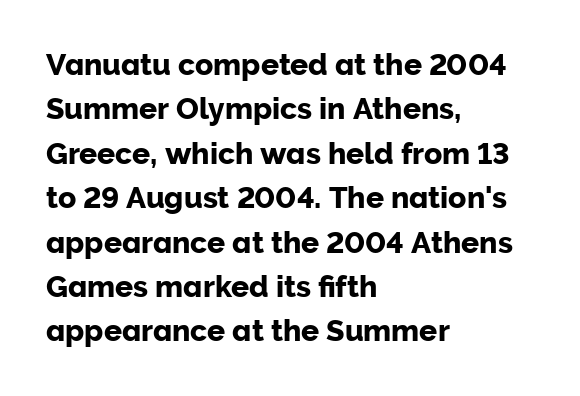
{"serif": "no", "italic": "no", "width": "normal", "stroke_contrast": "low", "x_height": "medium", "monospaced": "no", "underline": "no", "align": "left", "line_spacing": "normal", "line_spacing_ratio": 1.48, "letter_spacing": "normal", "letter_spacing_em": 0.0, "glyph_px": 30}
